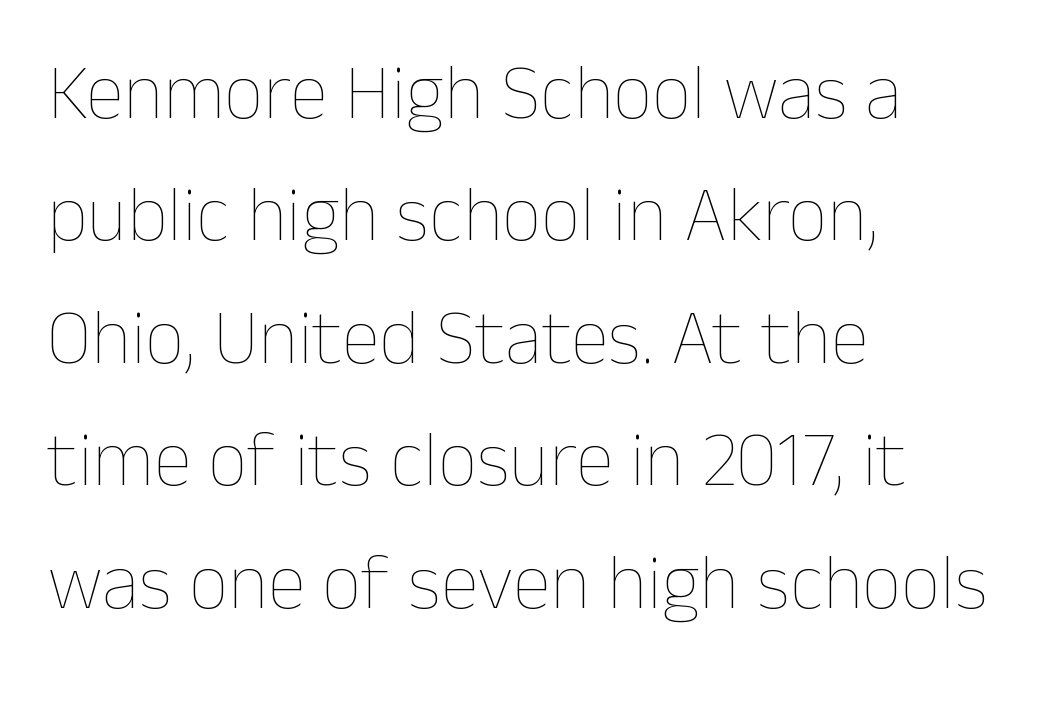
The rendering keeps characters at their native spacing. Rule under the text: the space is simply empty. A student would call this left alignment; a typographer would say flush left, rag right. When letters stand straight like this, we call the style roman or upright. Regarding leading, the lines here are spaced in the standard way.
